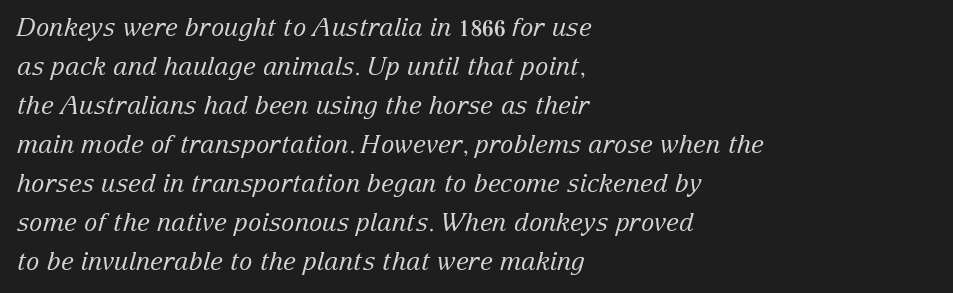
The letters sit at their default tracking, neither squeezed nor spread. The words here are not underlined. Vertical stems look standard width or narrower in stroke. Interline gaps are of average width in this sample.
